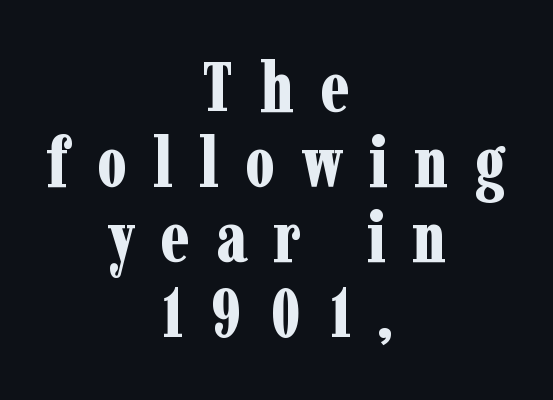
{"serif": "yes", "italic": "no", "bold": "yes", "weight": "bold", "width": "condensed", "stroke_contrast": "low", "x_height": "medium", "monospaced": "no", "underline": "no", "align": "center", "line_spacing": "tight", "line_spacing_ratio": 1.09, "letter_spacing": "wide", "letter_spacing_em": 0.38, "glyph_px": 69}
